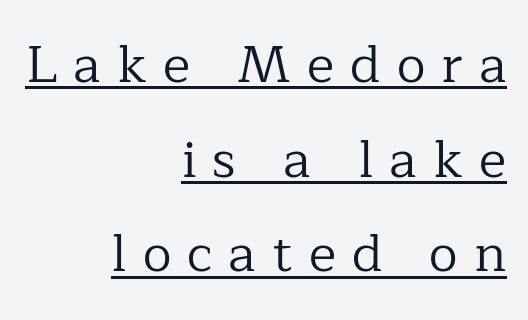
Posture: vertical. Type style note: has serifs. Stems and bowls with no extra thickness — not bold. Like a heading marked for emphasis, these lines bear an underscore. The passage shown is typed in a proportional face where columns would drift. Tracking here is generous; glyphs stand well apart from one another.
